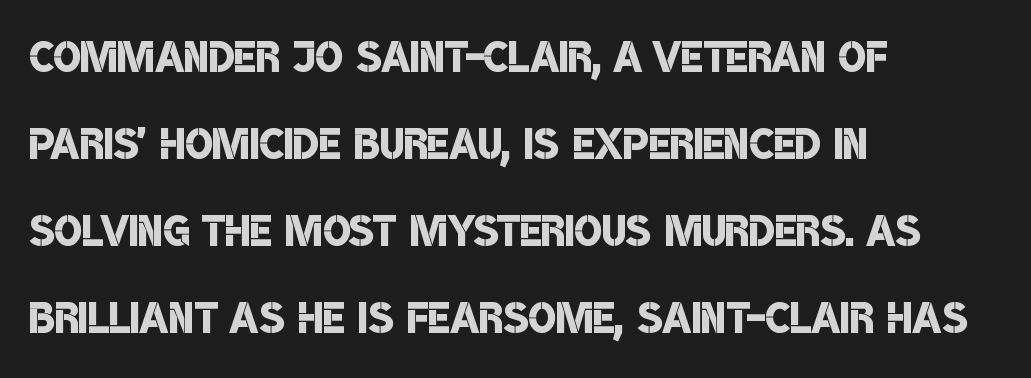
{"serif": "no", "bold": "semi", "weight": "semibold", "width": "condensed", "stroke_contrast": "low", "x_height": "large", "monospaced": "no", "underline": "no", "align": "left", "line_spacing": "normal", "line_spacing_ratio": 1.5, "letter_spacing": "normal", "letter_spacing_em": 0.0, "glyph_px": 58}
